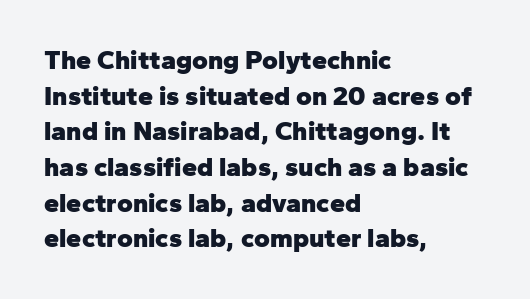
A typesetter would call this leading conventional body-copy spacing. Standard letterfit; no display-style spreading of the glyphs. The axis of the letterforms is exactly vertical. Typeset ragged right — the left edge is the straight one. Clear beneath every line of the passage. Each glyph is drawn with heavy, bold strokes.
